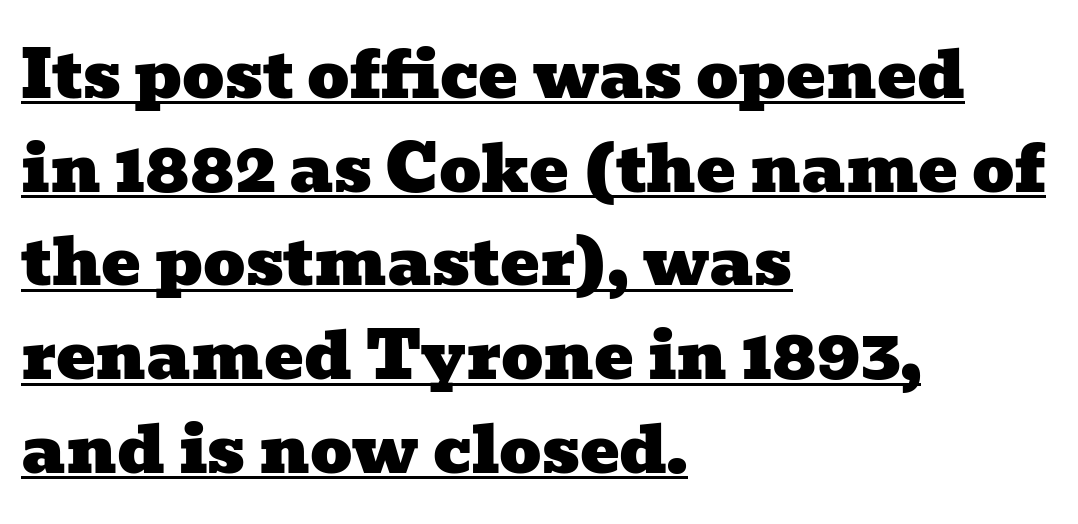
The lines sit at an ordinary, default distance from one another. The rendered words wear a rule along their underside. You could call the tracking neutral — neither tight nor loose. The ragged edge is on the right, which tells us the setting is flush left. Yep, those are serifs on the letters. These lines are rendered in a variable-pitch font.
